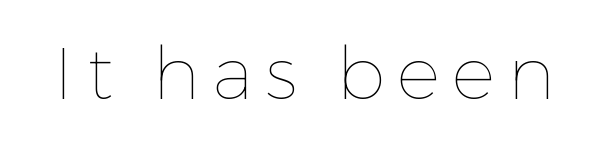
The image shows 73 px thin type, upright; set not underlined; low stroke contrast and a medium x-height.
